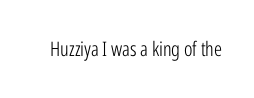
{"italic": "no", "bold": "no", "underline": "no", "letter_spacing": "normal", "letter_spacing_em": 0.0, "glyph_px": 20}
